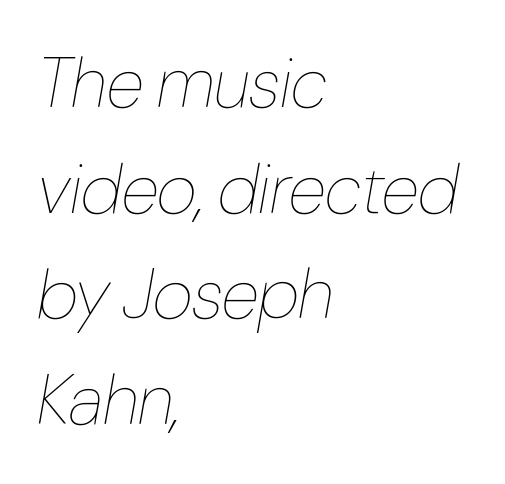
{"italic": "yes", "lean": "right", "slant_degrees": 10, "bold": "no", "weight": "thin", "width": "condensed", "stroke_contrast": "low", "x_height": "medium", "monospaced": "no", "underline": "no", "align": "left", "line_spacing": "normal", "line_spacing_ratio": 1.51, "letter_spacing": "normal", "letter_spacing_em": 0.0, "glyph_px": 70}
